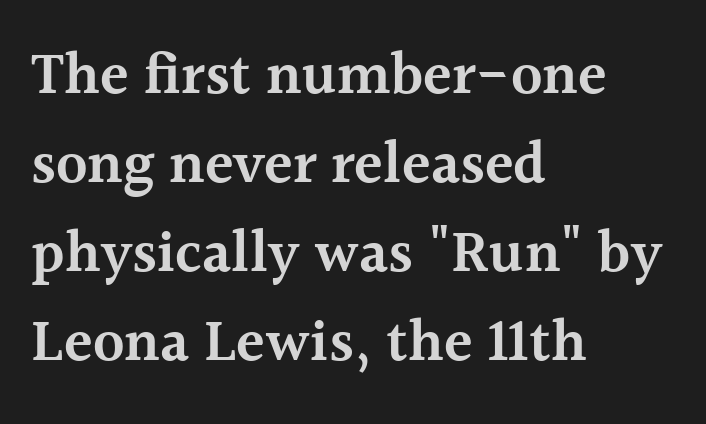
The paragraph has a hard left edge and a soft right edge. This sample uses an upright cut, with every glyph sitting square on the baseline. The characters display serif detailing at their extremities. Proportional: the letters do not fall into vertical columns. Letter spacing: default.
